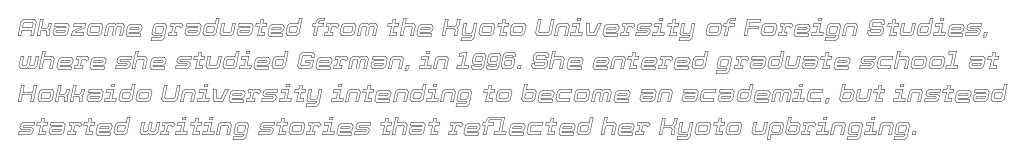
The image shows 23 px text type, italic (leaning right); set normal line spacing (1.44x), normal letter spacing, not underlined.
